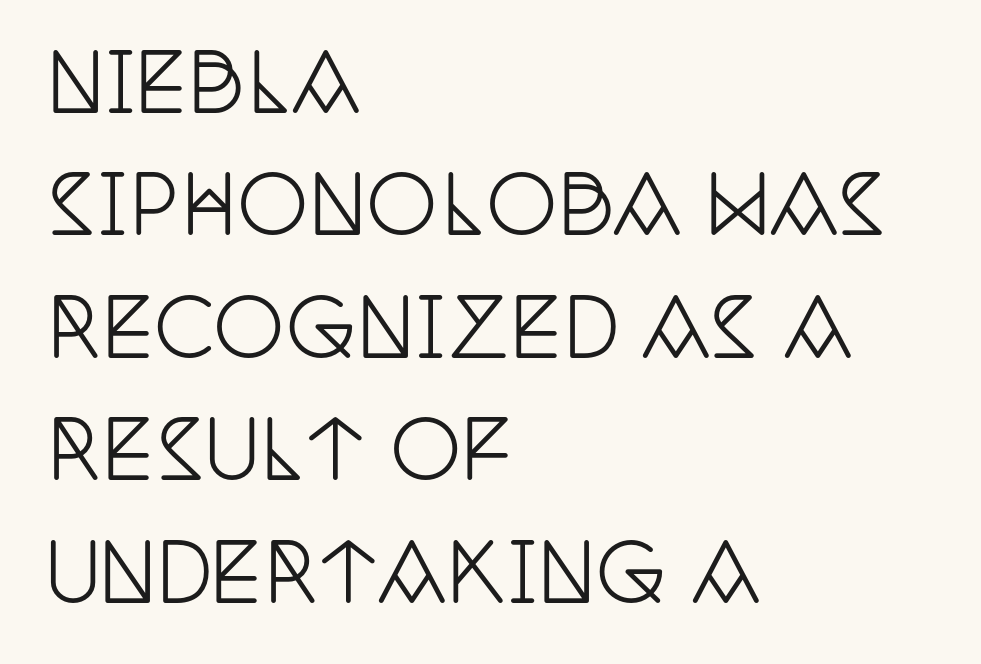
Spacing between characters is what you'd get straight out of the box. The font family rendered here belongs to the serif group. Each new line begins a customary step beneath the previous one. Compared with a centered layout, this one pins lines to the left instead.
